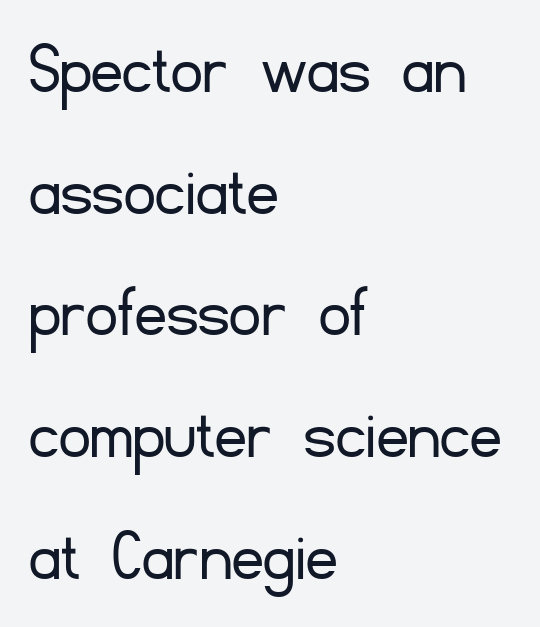
{"serif": "no", "italic": "no", "bold": "no", "weight": "light", "width": "normal", "stroke_contrast": "low", "x_height": "small", "monospaced": "no", "underline": "no", "align": "left", "line_spacing": "normal", "line_spacing_ratio": 1.58, "letter_spacing": "normal", "letter_spacing_em": 0.0, "glyph_px": 77}
